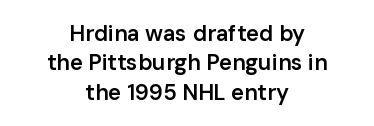
The image shows 22 px text type, upright; set centered, normal line spacing (1.33x), normal letter spacing, not underlined.
